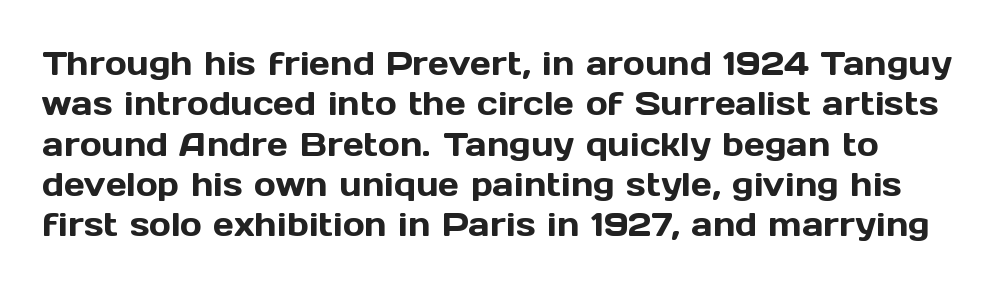
{"serif": "no", "italic": "no", "width": "normal", "x_height": "medium", "monospaced": "no", "underline": "no", "line_spacing_ratio": 1.22, "letter_spacing": "normal", "letter_spacing_em": 0.0, "glyph_px": 33}
